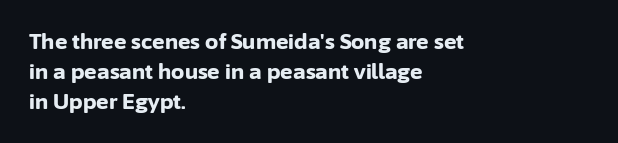
Q: Is the text bold? A: Yes.
Q: Is the text italic (slanted)? A: No, it is upright.
Q: Is the text underlined? A: No.
Q: How is the paragraph aligned? A: Left-aligned.
Q: Is the spacing between letters normal or unusually wide? A: Normal.
Q: Is the spacing between lines tight, normal or loose? A: Normal.
